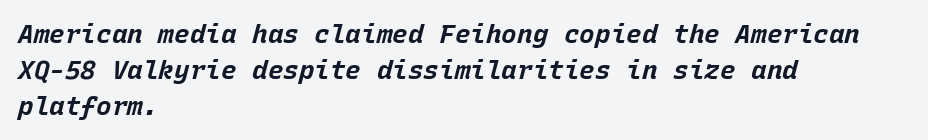
Q: Is the text bold? A: Yes.
Q: Is the text italic (slanted)? A: Yes, it leans right by about 15 degrees.
Q: Is the text underlined? A: No.
Q: How is the paragraph aligned? A: Left-aligned.
Q: Is the spacing between letters normal or unusually wide? A: Normal.
Q: Is the spacing between lines tight, normal or loose? A: Normal.
